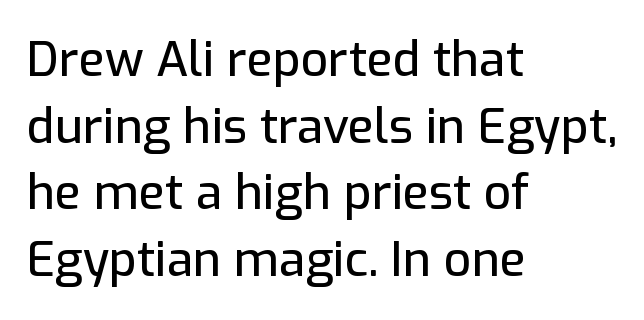
The image shows 48 px sans-serif type, upright; set left-aligned, normal line spacing (1.39x), normal letter spacing, not underlined; low stroke contrast and a medium x-height.
